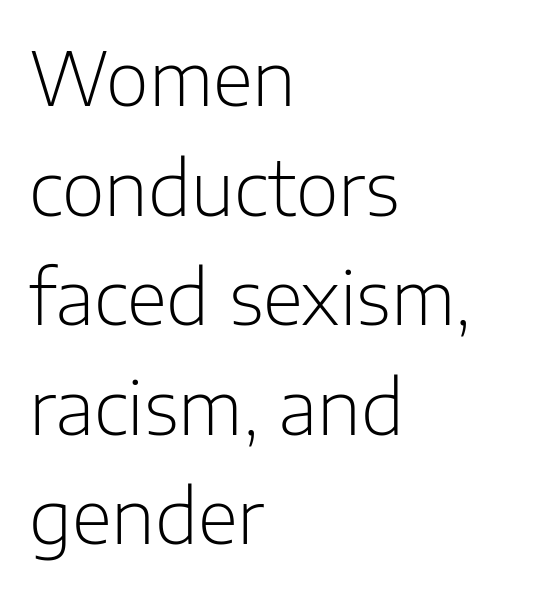
Each letter keeps its own natural width here, so spacing adapts to shape. Weight: in the light-to-regular range. Posture: upright roman. The rendering shows plain stroke endings on the letterforms — a sans-serif design. In CSS terms this would be text-align: left. Leading: standard.
